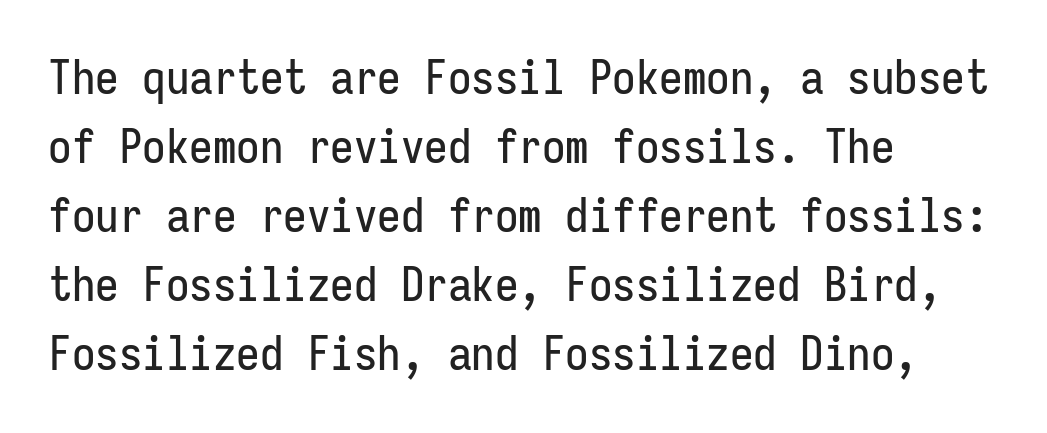
Q: Is the text italic (slanted)? A: No, it is upright.
Q: Is the typeface a serif or a sans-serif typeface? A: Sans-serif.
Q: Is the text underlined? A: No.
Q: How is the paragraph aligned? A: Left-aligned.
Q: Is the spacing between letters normal or unusually wide? A: Normal.
Q: Is the spacing between lines tight, normal or loose? A: Normal.
Q: Width (condensed, normal, or wide)? A: Condensed.
Q: Stroke contrast? A: Low.
Q: x-height? A: Medium.
Q: Monospaced? A: Yes.
